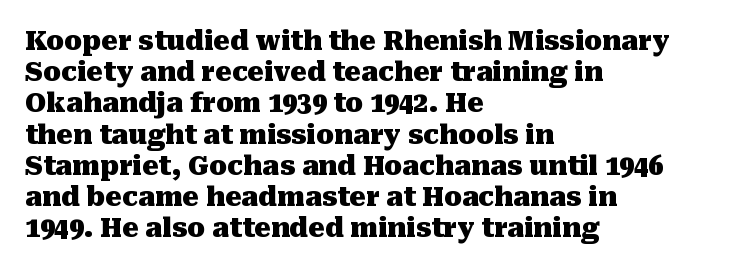
The image shows 26 px bold type, upright; set left-aligned, line spacing 1.2x, normal letter spacing, not underlined.
